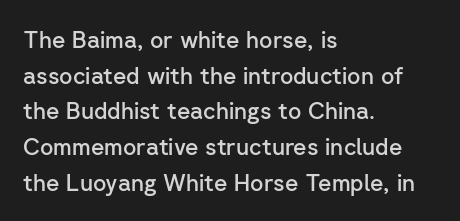
Notice how the passage keeps a crisp vertical edge on the left only. You could call the tracking neutral — neither tight nor loose. Compared with an ordinary text face, these strokes are moderately heavier — a semibold. No italicization has been applied; the sample stays upright.
